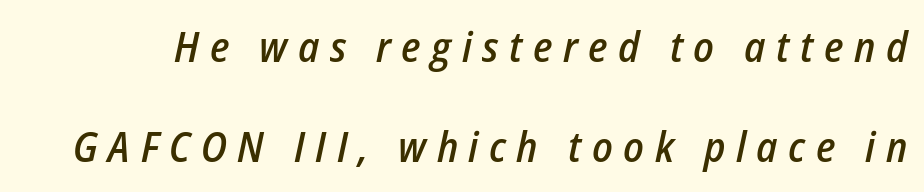
The image shows 42 px semibold, condensed type, italic (leaning right); set loose line spacing (2.38x), unusually wide letter spacing (+0.25 em), not underlined; low stroke contrast and a medium x-height.
